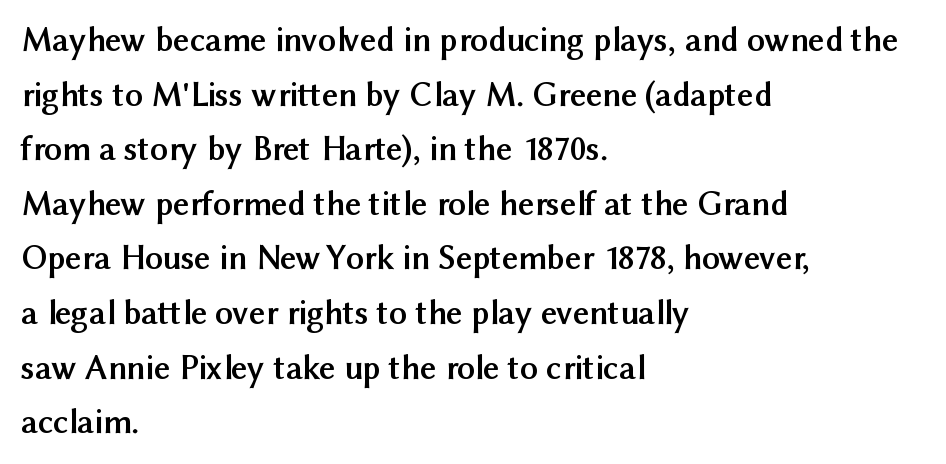
The image shows 35 px semibold sans-serif type, upright; set left-aligned, normal line spacing (1.56x), normal letter spacing, not underlined; medium stroke contrast and a medium x-height.
